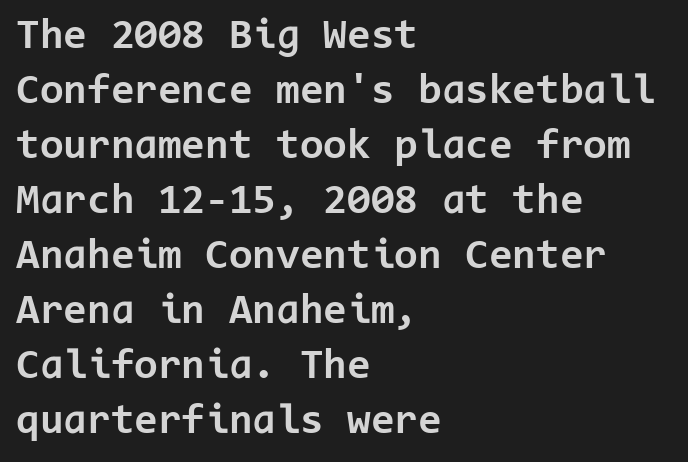
The image shows 43 px bold sans-serif type, upright, monospaced; set left-aligned, normal line spacing (1.28x), normal letter spacing, not underlined; low stroke contrast and a medium x-height.
